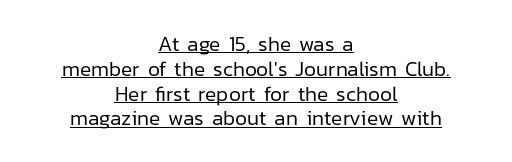
The image shows 21 px text type, upright; set centered, line spacing 1.18x, normal letter spacing, underlined.
